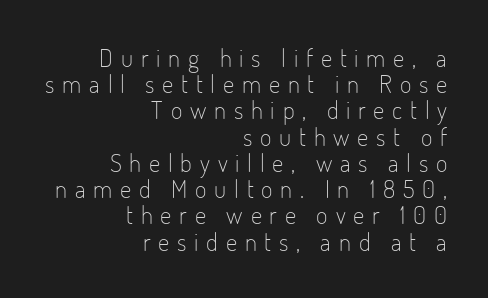
Q: Is the text bold? A: No.
Q: Is the text italic (slanted)? A: No, it is upright.
Q: Is the text underlined? A: No.
Q: How is the paragraph aligned? A: Right-aligned.
Q: Is the spacing between letters normal or unusually wide? A: Unusually wide.
Q: Is the spacing between lines tight, normal or loose? A: Tight.
